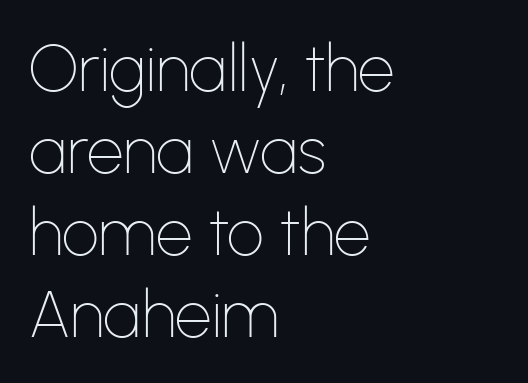
{"serif": "no", "italic": "no", "bold": "no", "weight": "thin", "width": "normal", "stroke_contrast": "low", "x_height": "medium", "monospaced": "no", "underline": "no", "align": "left", "line_spacing": "normal", "line_spacing_ratio": 1.26, "letter_spacing": "normal", "letter_spacing_em": 0.0, "glyph_px": 65}
